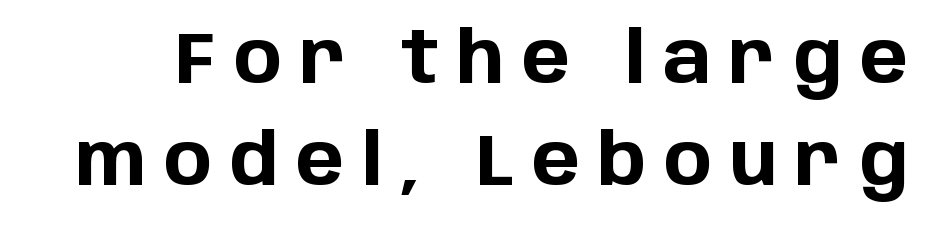
Q: Is the text bold? A: Yes.
Q: Is the text italic (slanted)? A: No, it is upright.
Q: Is the typeface a serif or a sans-serif typeface? A: Sans-serif.
Q: Is the text underlined? A: No.
Q: Is the spacing between letters normal or unusually wide? A: Unusually wide.
Q: Is the spacing between lines tight, normal or loose? A: Normal.
Q: Width (condensed, normal, or wide)? A: Normal.
Q: Stroke contrast? A: Low.
Q: x-height? A: Large.
Q: Monospaced? A: No.
